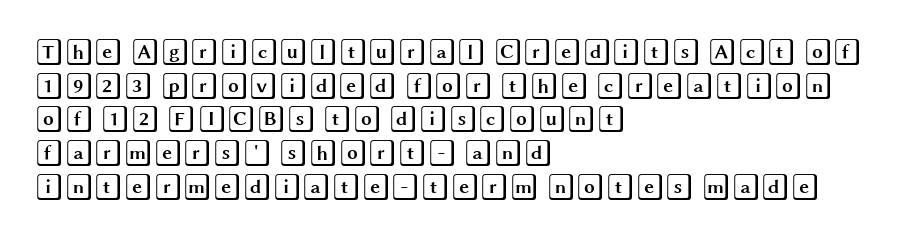
{"italic": "no", "underline": "no", "align": "left", "line_spacing": "normal", "line_spacing_ratio": 1.25, "letter_spacing": "normal", "letter_spacing_em": 0.0, "glyph_px": 27}
